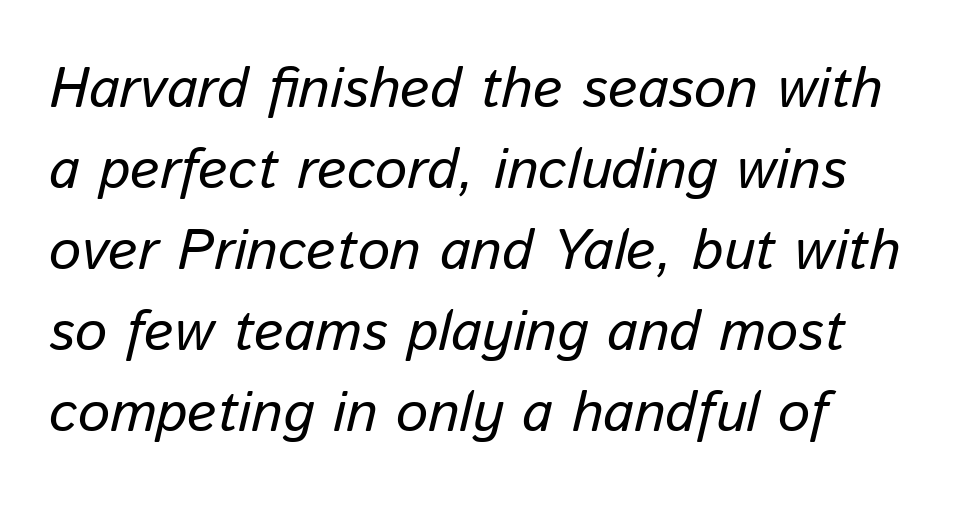
The string is rendered with underlining switched off. Notice how the stems are inclined rather than vertical — that's the hallmark of italics. Is the letter spacing exaggerated? No — it looks like the ordinary default. The rendering uses natural spacing where letterforms have individual widths.
